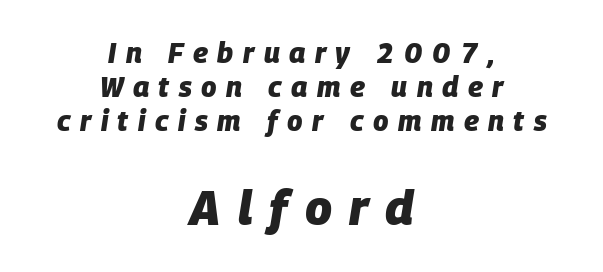
{"italic": "yes", "lean": "right", "slant_degrees": 9, "bold": "yes", "weight": "heavy", "width": "normal", "stroke_contrast": "low", "x_height": "large", "monospaced": "no", "underline": "no", "align": "center", "line_spacing_ratio": 1.22, "letter_spacing": "wide", "letter_spacing_em": 0.34, "larger_block": "second", "size_ratio": 1.75, "glyph_px": 49}
